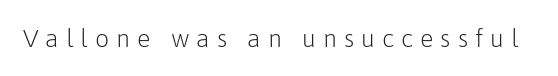
{"italic": "no", "bold": "no", "underline": "no", "letter_spacing": "wide", "letter_spacing_em": 0.28, "glyph_px": 25}
